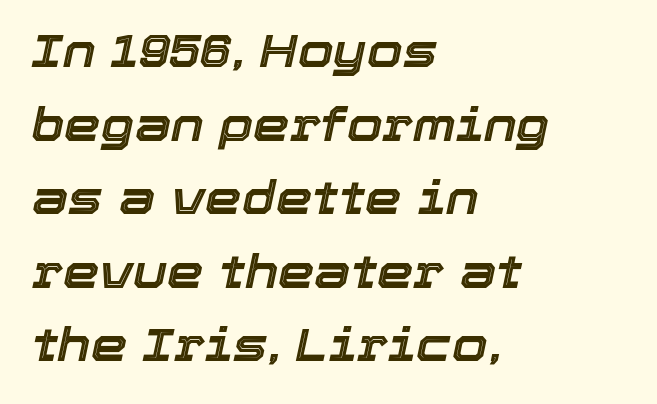
The baseline area is clear. Looks like regular typesetting: each glyph gets only the width it needs. Tracking value appears to be zero — textbook default spacing. This sample is left-justified, so line endings fall wherever the words run out. Looking at the ascenders, they clearly lean. This block has exactly the height ordinary leading produces.
